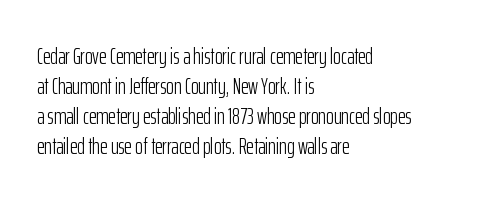
The lines are quadded left. The font sits on the lighter half of the weight spectrum, regular included. Tracking here is standard; glyphs follow each other at the usual distance. Italic? Not at all — the glyphs are vertical. Rule under the text: the space is simply empty.
